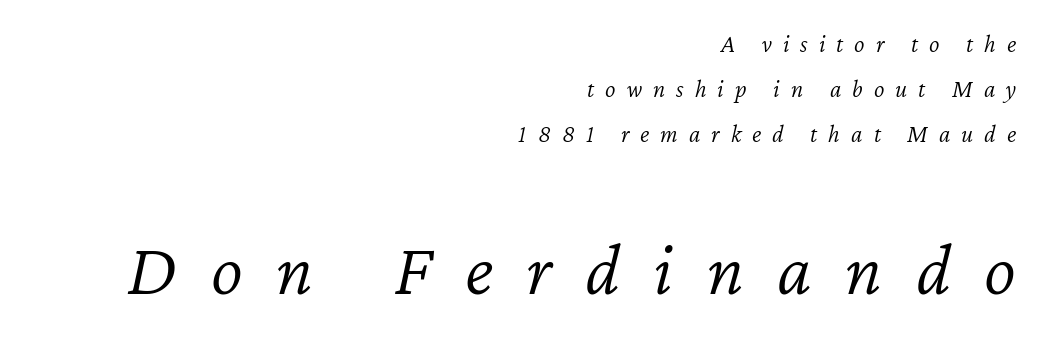
The image shows 76 px light type, italic (leaning right); set right-aligned, line spacing 1.8x, unusually wide letter spacing (+0.44 em), not underlined; the second (bottom) block is 3.04x larger; low stroke contrast and a medium x-height.
